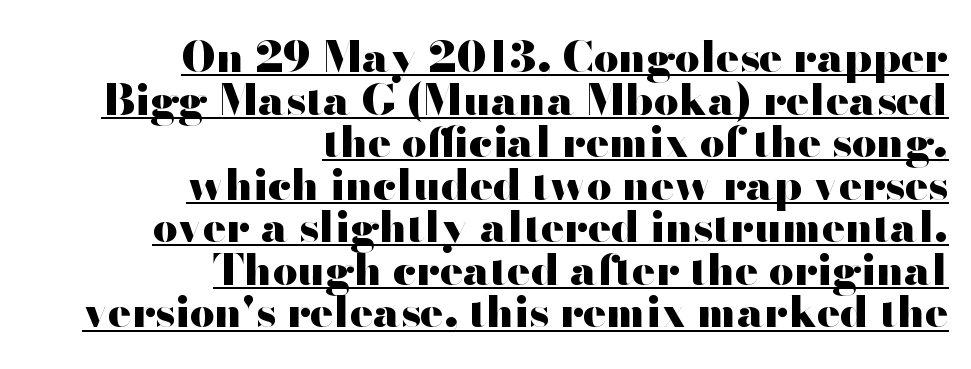
{"serif": "no", "italic": "no", "bold": "yes", "weight": "heavy", "width": "wide", "stroke_contrast": "high", "x_height": "small", "monospaced": "no", "underline": "yes", "align": "right", "line_spacing": "tight", "line_spacing_ratio": 0.99, "letter_spacing": "normal", "letter_spacing_em": 0.0, "glyph_px": 43}
